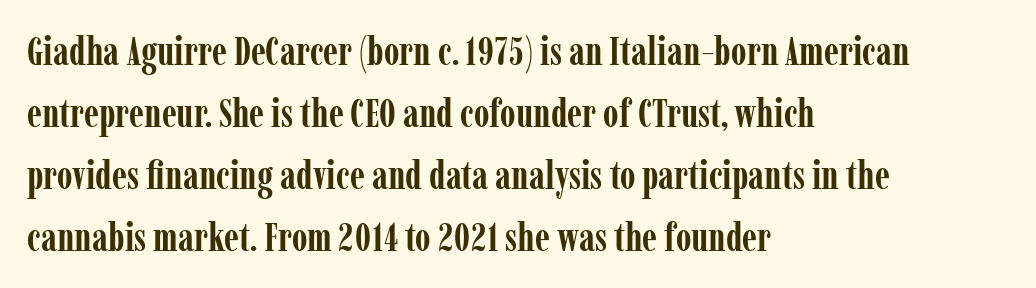
Note the varied advance widths — an 'i' is clearly narrower than an 'm'. The specimen omits any rule beneath the text block's lines. The rows are spaced the way most documents space them. Regarding serifs, this sample has them. This sample uses an upright cut, with every glyph sitting square on the baseline. Reading down the block, your eye returns to a fixed left position each line.
